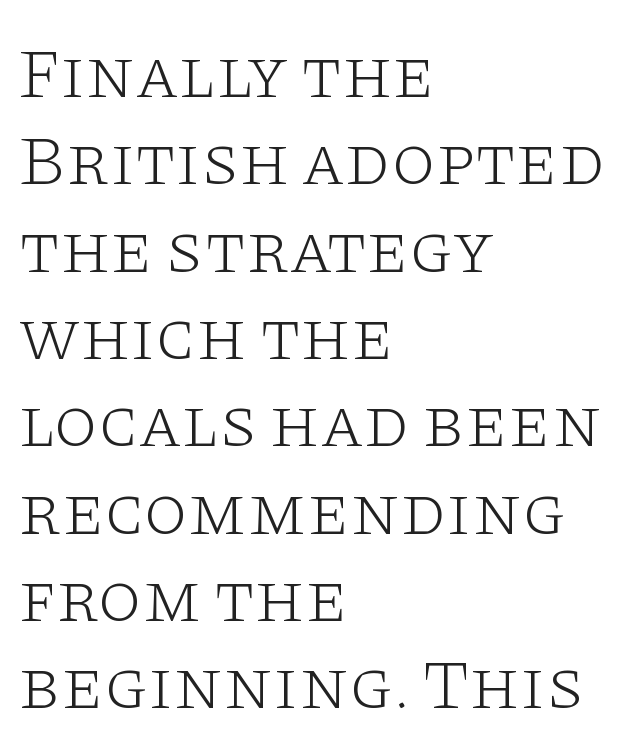
Q: Is the text bold? A: No.
Q: Is the text italic (slanted)? A: No, it is upright.
Q: Is the typeface a serif or a sans-serif typeface? A: Serif.
Q: Is the text underlined? A: No.
Q: How is the paragraph aligned? A: Left-aligned.
Q: Is the spacing between letters normal or unusually wide? A: Normal.
Q: Width (condensed, normal, or wide)? A: Wide.
Q: Stroke contrast? A: Low.
Q: x-height? A: Large.
Q: Monospaced? A: No.
